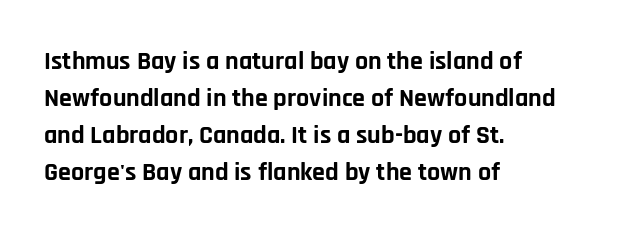
The image shows 26 px bold type, upright; set left-aligned, normal line spacing (1.42x), normal letter spacing, not underlined.
